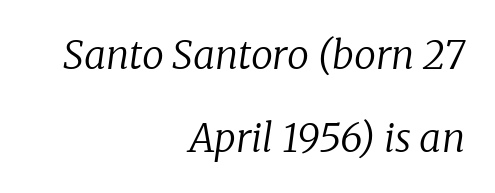
The image shows 39 px regular-weight serif type, italic (leaning right); set right-aligned, loose line spacing (2.12x), normal letter spacing, not underlined; low stroke contrast and a medium x-height.
